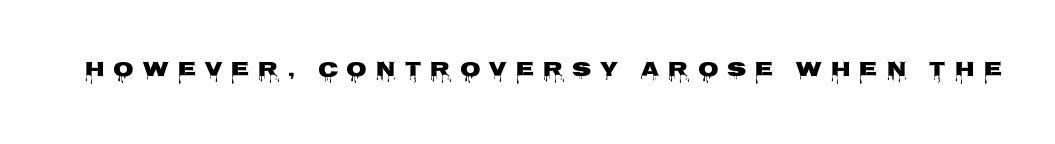
How are the letters spaced? Widely, with obvious added tracking. The glyphs are unaccompanied by any horizontal stroke below them. In terms of weight, the rendering is a true, heavy bold. In terms of posture, this sample is upright.
